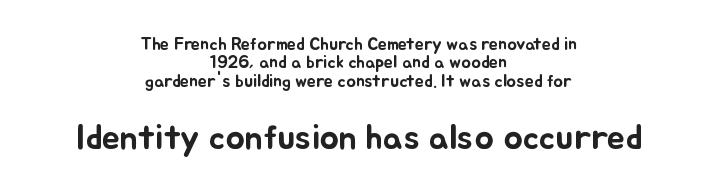
Compare the two chunks: the lower has the greater cap height. Unmarked baselines from the first word to the last. No extra tracking has been applied to these lines. A typesetter would call this proportional, since set widths differ per character. Casual observation: everything's sitting right in the middle. Posture: straight, roman, zero tilt.
